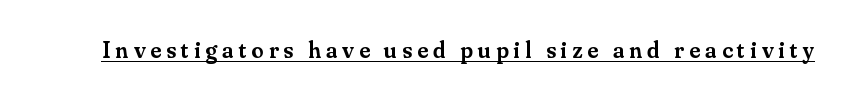
The image shows 24 px text type, upright; set unusually wide letter spacing (+0.22 em), underlined.
